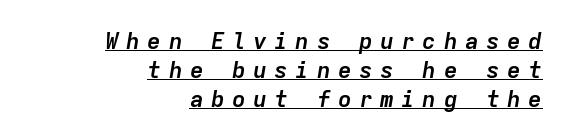
Q: Is the text bold? A: Yes.
Q: Is the text italic (slanted)? A: Yes, it leans right by about 9 degrees.
Q: Is the text underlined? A: Yes.
Q: How is the paragraph aligned? A: Right-aligned.
Q: Is the spacing between letters normal or unusually wide? A: Unusually wide.
Q: Is the spacing between lines tight, normal or loose? A: Normal.
